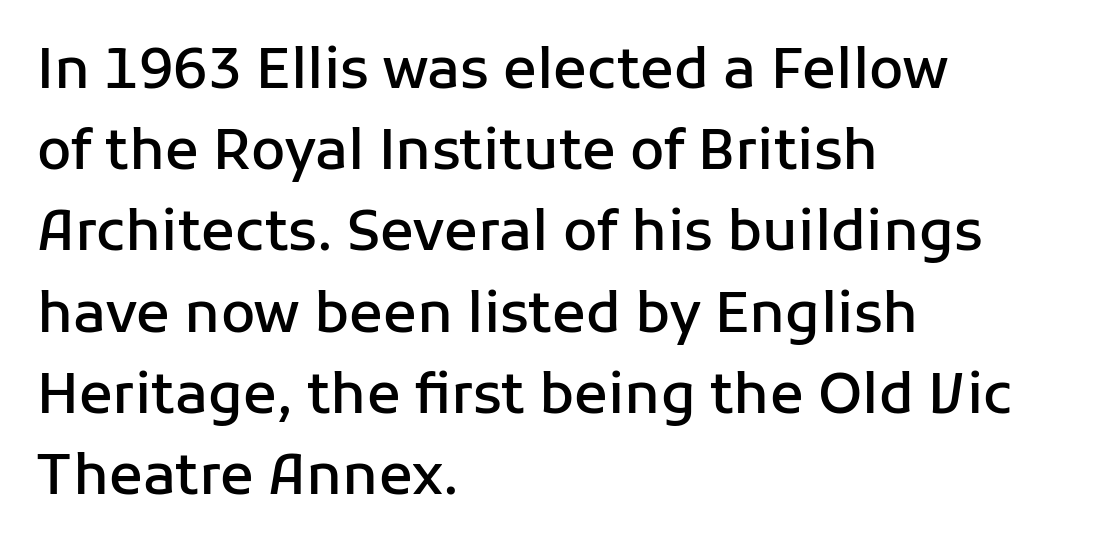
{"serif": "no", "italic": "no", "bold": "semi", "weight": "semibold", "width": "normal", "stroke_contrast": "low", "x_height": "medium", "monospaced": "no", "underline": "no", "align": "left", "line_spacing": "normal", "line_spacing_ratio": 1.45, "letter_spacing": "normal", "letter_spacing_em": 0.0, "glyph_px": 56}
